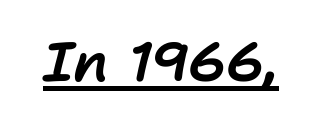
The image shows 55 px text type, italic (leaning right); set normal letter spacing, underlined; low stroke contrast and a medium x-height.
